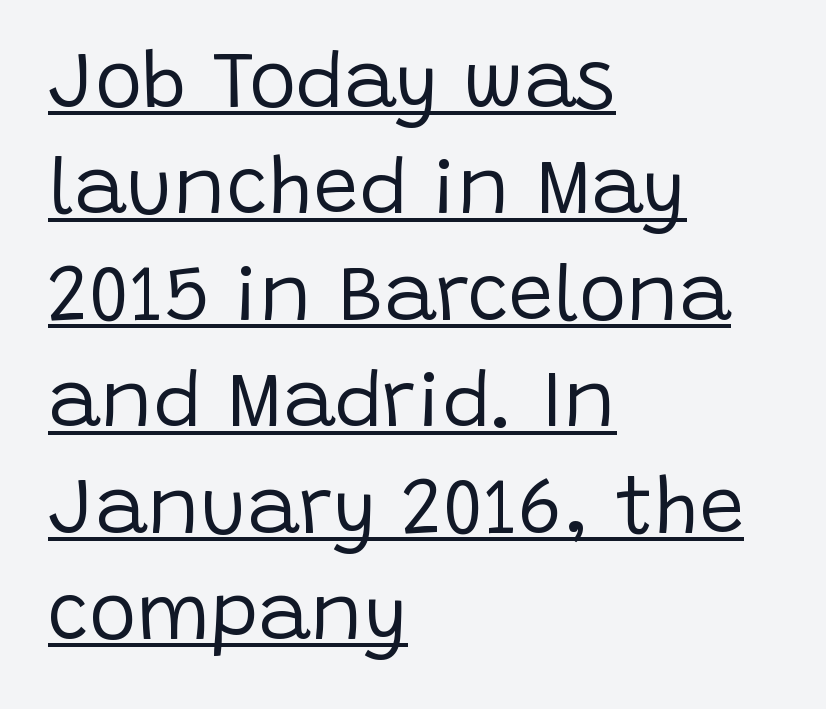
Q: Is the text bold? A: No.
Q: Is the text italic (slanted)? A: No, it is upright.
Q: Is the typeface a serif or a sans-serif typeface? A: Sans-serif.
Q: Is the text underlined? A: Yes.
Q: How is the paragraph aligned? A: Left-aligned.
Q: Is the spacing between letters normal or unusually wide? A: Normal.
Q: Is the spacing between lines tight, normal or loose? A: Normal.
Q: Width (condensed, normal, or wide)? A: Normal.
Q: Stroke contrast? A: Low.
Q: x-height? A: Large.
Q: Monospaced? A: No.
